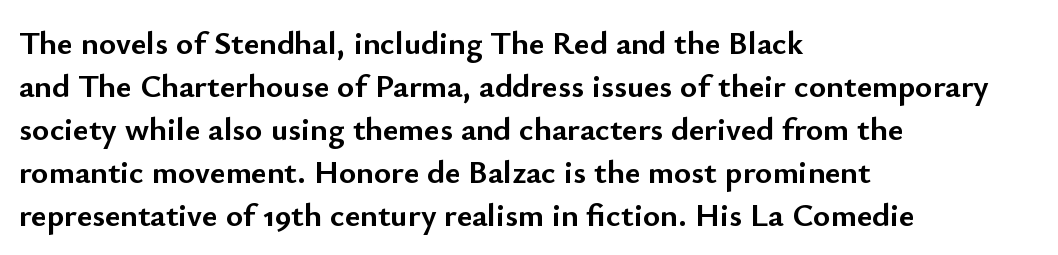
{"serif": "no", "italic": "no", "bold": "yes", "weight": "semibold", "width": "normal", "stroke_contrast": "low", "x_height": "small", "monospaced": "no", "underline": "no", "align": "left", "line_spacing": "normal", "line_spacing_ratio": 1.3, "letter_spacing": "normal", "letter_spacing_em": 0.0, "glyph_px": 33}
